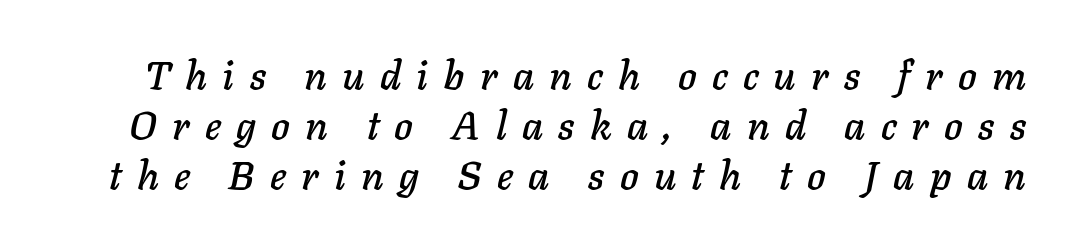
{"italic": "yes", "lean": "right", "slant_degrees": 11, "width": "normal", "stroke_contrast": "low", "x_height": "medium", "monospaced": "no", "underline": "no", "line_spacing": "normal", "line_spacing_ratio": 1.25, "letter_spacing": "wide", "letter_spacing_em": 0.38, "glyph_px": 40}
